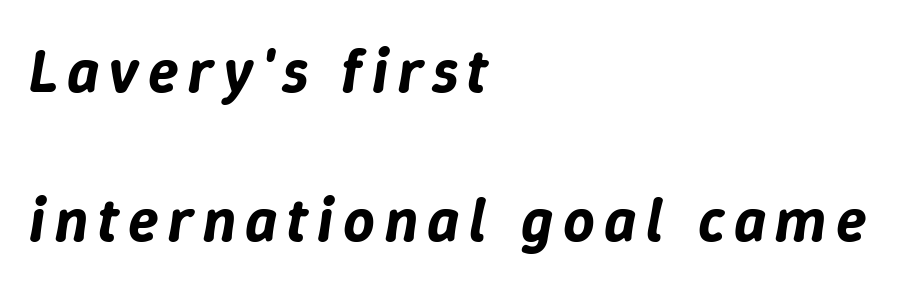
Q: Is the text italic (slanted)? A: Yes, it leans right by about 9 degrees.
Q: Is the text underlined? A: No.
Q: How is the paragraph aligned? A: Left-aligned.
Q: Is the spacing between lines tight, normal or loose? A: Loose.
Q: Width (condensed, normal, or wide)? A: Normal.
Q: Stroke contrast? A: Low.
Q: x-height? A: Medium.
Q: Monospaced? A: No.
